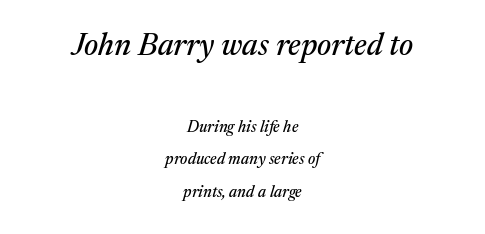
Just letters on the line, the space beneath them empty. Compared with a flush-left layout, this one balances lines on the center instead. Each letter's strokes conclude with small projecting serifs. Large over small — that's the arrangement of the two blocks here.
